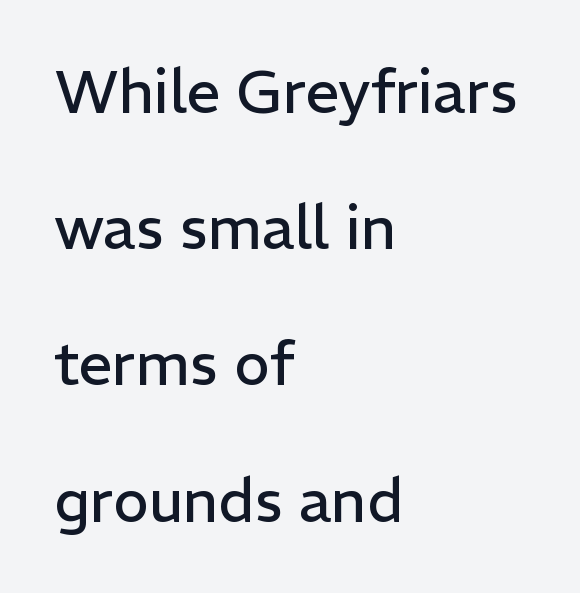
The image shows 60 px regular-weight sans-serif type, upright; set left-aligned, loose line spacing (2.27x), normal letter spacing, not underlined; low stroke contrast and a medium x-height.
